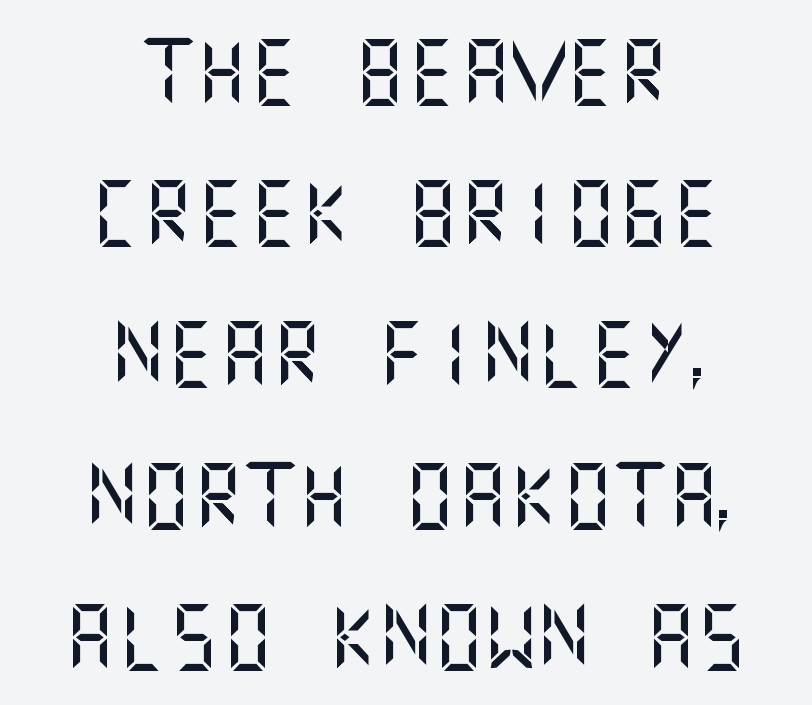
Q: Is the text italic (slanted)? A: No, it is upright.
Q: Is the typeface a serif or a sans-serif typeface? A: Sans-serif.
Q: Is the text underlined? A: No.
Q: How is the paragraph aligned? A: Centered.
Q: Is the spacing between letters normal or unusually wide? A: Normal.
Q: Is the spacing between lines tight, normal or loose? A: Loose.
Q: Width (condensed, normal, or wide)? A: Normal.
Q: Stroke contrast? A: Medium.
Q: x-height? A: Large.
